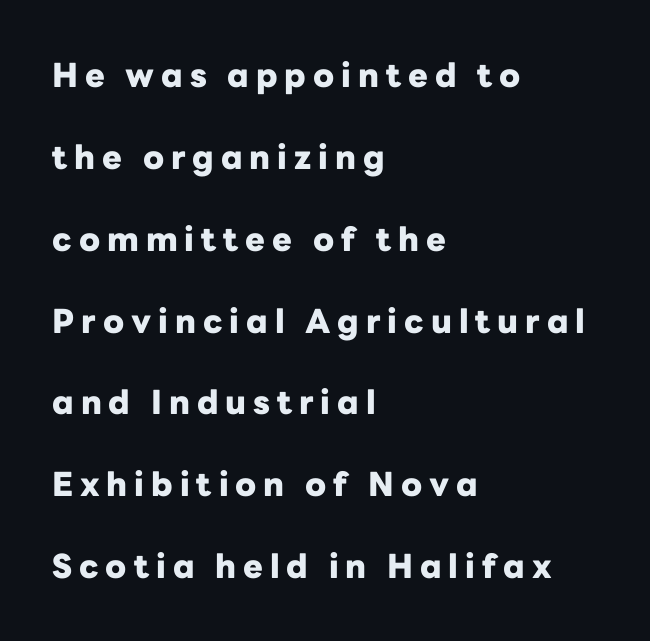
Q: Is the text bold? A: Yes.
Q: Is the text italic (slanted)? A: No, it is upright.
Q: Is the typeface a serif or a sans-serif typeface? A: Sans-serif.
Q: Is the text underlined? A: No.
Q: How is the paragraph aligned? A: Left-aligned.
Q: Is the spacing between letters normal or unusually wide? A: Unusually wide.
Q: Is the spacing between lines tight, normal or loose? A: Loose.
Q: Width (condensed, normal, or wide)? A: Normal.
Q: Stroke contrast? A: Low.
Q: x-height? A: Medium.
Q: Monospaced? A: No.
